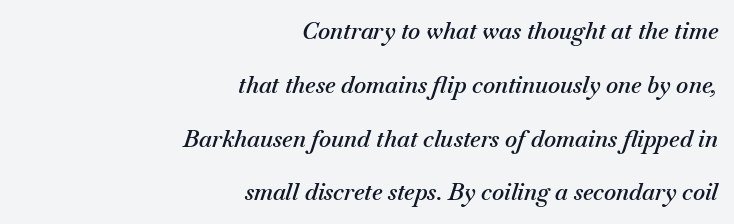
Strokes here are thickened, but only to semibold level. This sample trades compactness for vertical openness between lines. This sample uses an oblique cut, with every glyph tilted off the vertical. You could call the tracking neutral — neither tight nor loose.
